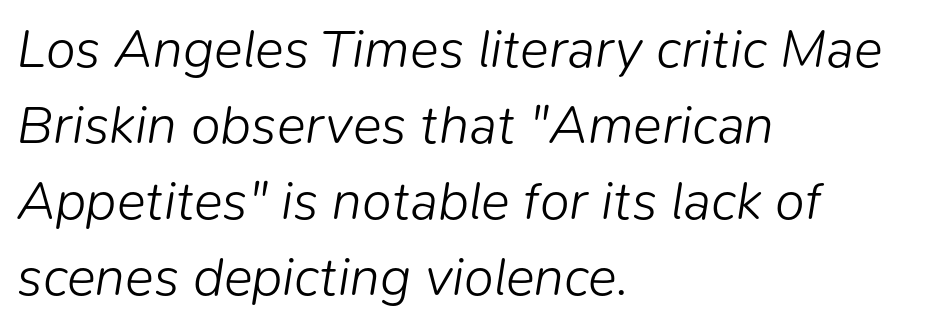
Q: Is the text bold? A: No.
Q: Is the text italic (slanted)? A: Yes, it leans right by about 9 degrees.
Q: Is the text underlined? A: No.
Q: How is the paragraph aligned? A: Left-aligned.
Q: Is the spacing between letters normal or unusually wide? A: Normal.
Q: Is the spacing between lines tight, normal or loose? A: Normal.
Q: Width (condensed, normal, or wide)? A: Normal.
Q: Stroke contrast? A: Low.
Q: x-height? A: Medium.
Q: Monospaced? A: No.
